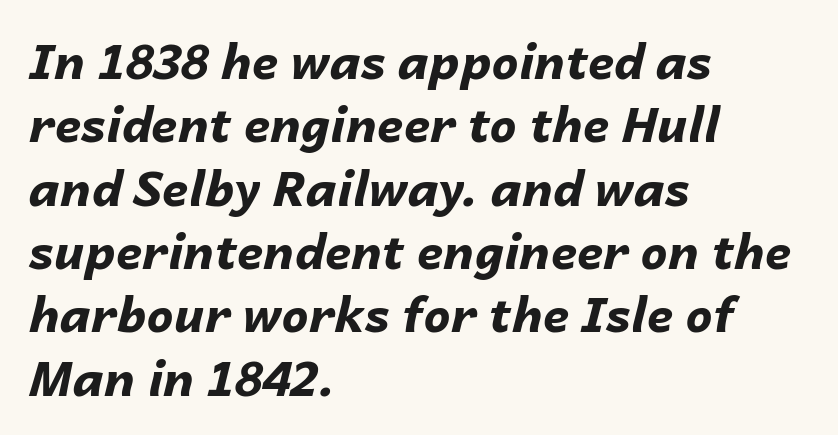
The image shows 48 px bold type, italic (leaning right); set left-aligned, normal line spacing (1.32x), normal letter spacing, not underlined; low stroke contrast and a medium x-height.
